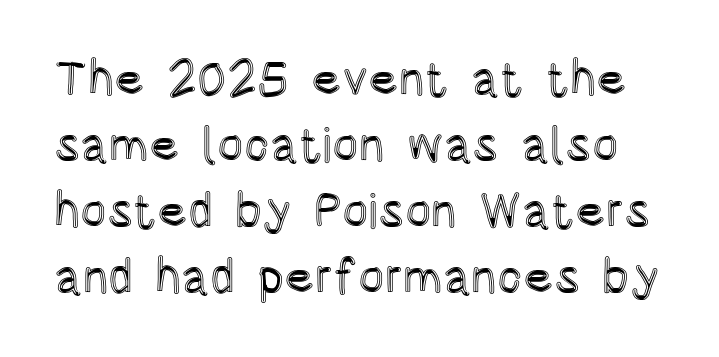
This sample uses an upright cut, with every glyph sitting square on the baseline. A typesetter would call this leading conventional body-copy spacing. Short note: letters normally spaced. Just letters on the line, the space beneath them empty.
